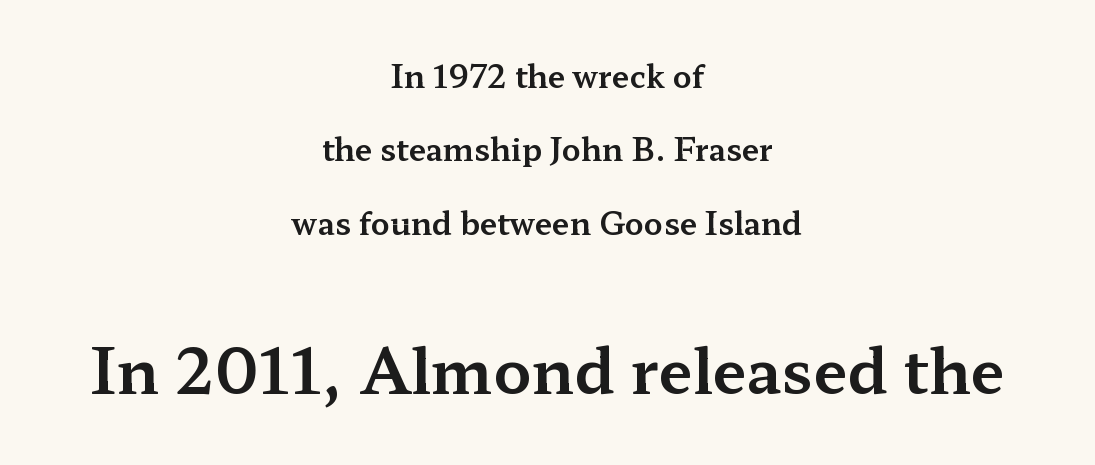
The image shows 62 px wide serif type, upright; set centered, loose line spacing (2.37x), normal letter spacing, not underlined; the second (bottom) block is 2.0x larger; medium stroke contrast and a medium x-height.
